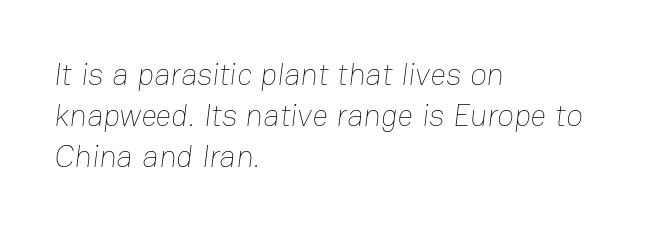
{"bold": "no", "weight": "thin", "width": "normal", "stroke_contrast": "low", "x_height": "medium", "monospaced": "no", "underline": "no", "align": "left", "line_spacing": "normal", "line_spacing_ratio": 1.33, "letter_spacing": "normal", "letter_spacing_em": 0.0, "glyph_px": 31}
